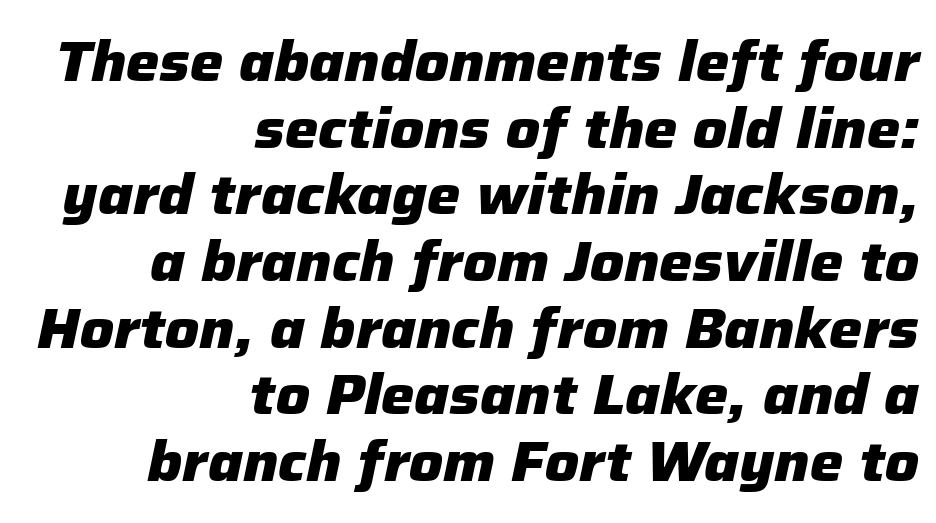
The image shows 56 px heavy type, italic (leaning right); set right-aligned, line spacing 1.19x, normal letter spacing, not underlined; low stroke contrast and a medium x-height.
